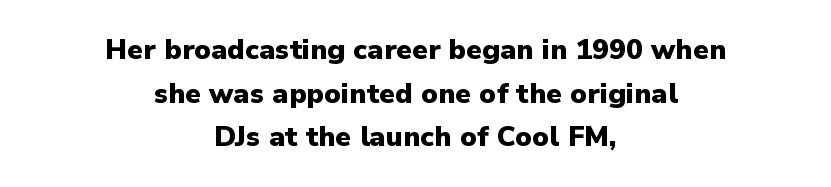
{"serif": "no", "italic": "no", "bold": "yes", "weight": "heavy", "width": "normal", "stroke_contrast": "low", "x_height": "medium", "monospaced": "no", "underline": "no", "align": "center", "line_spacing": "normal", "line_spacing_ratio": 1.56, "letter_spacing": "normal", "letter_spacing_em": 0.0, "glyph_px": 28}
